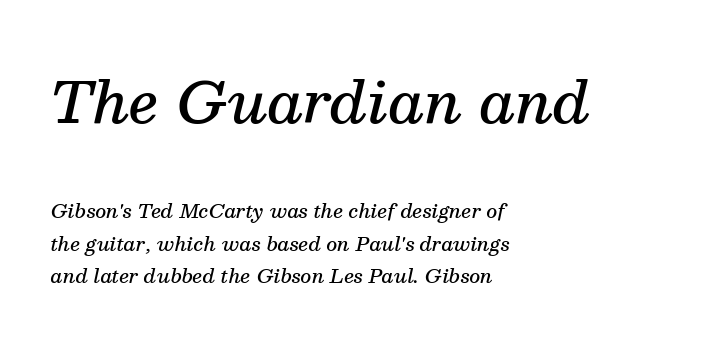
Q: Is the text bold? A: Semi-bold.
Q: Is the text italic (slanted)? A: Yes, it leans right by about 13 degrees.
Q: Is the typeface a serif or a sans-serif typeface? A: Serif.
Q: Is the text underlined? A: No.
Q: How is the paragraph aligned? A: Left-aligned.
Q: Is the spacing between letters normal or unusually wide? A: Normal.
Q: Which block of text is set in a larger size, the first (top) or the second (bottom)? A: The first (top) one.
Q: Width (condensed, normal, or wide)? A: Normal.
Q: Stroke contrast? A: Medium.
Q: x-height? A: Medium.
Q: Monospaced? A: No.
